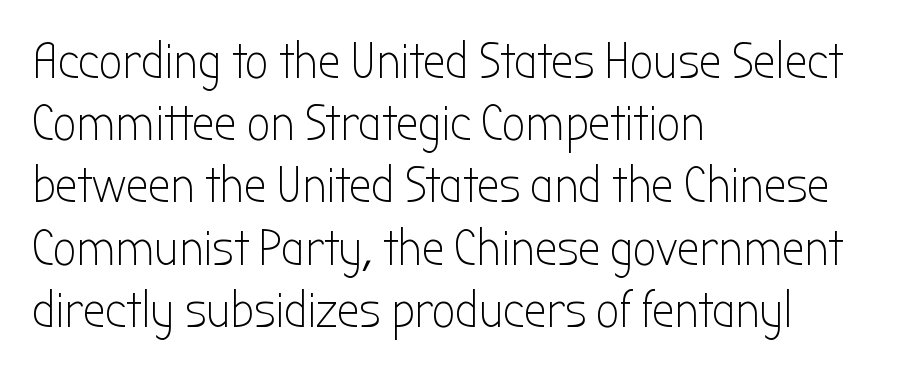
The image shows 51 px light, condensed sans-serif type, upright; set left-aligned, line spacing 1.22x, normal letter spacing, not underlined; low stroke contrast and a medium x-height.
